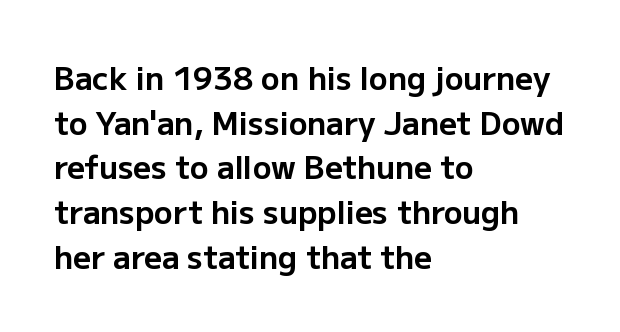
{"serif": "no", "italic": "no", "bold": "yes", "weight": "bold", "width": "normal", "stroke_contrast": "low", "x_height": "medium", "monospaced": "no", "underline": "no", "align": "left", "line_spacing": "normal", "line_spacing_ratio": 1.44, "letter_spacing": "normal", "letter_spacing_em": 0.0, "glyph_px": 31}
